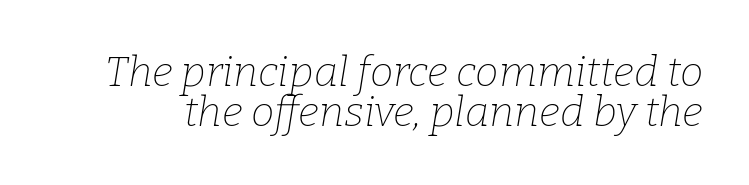
Q: Is the text bold? A: No.
Q: Is the text italic (slanted)? A: Yes, it leans right by about 9 degrees.
Q: Is the typeface a serif or a sans-serif typeface? A: Serif.
Q: Is the text underlined? A: No.
Q: Is the spacing between letters normal or unusually wide? A: Normal.
Q: Is the spacing between lines tight, normal or loose? A: Tight.
Q: Width (condensed, normal, or wide)? A: Normal.
Q: Stroke contrast? A: Low.
Q: x-height? A: Medium.
Q: Monospaced? A: No.
